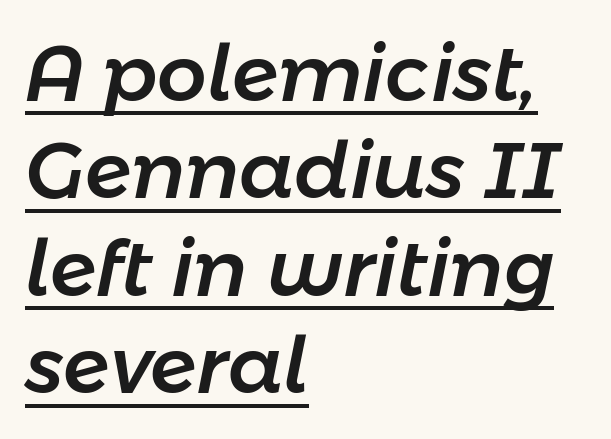
The image shows 78 px text type, italic (leaning right); set left-aligned, normal line spacing (1.25x), normal letter spacing, underlined; low stroke contrast and a medium x-height.
